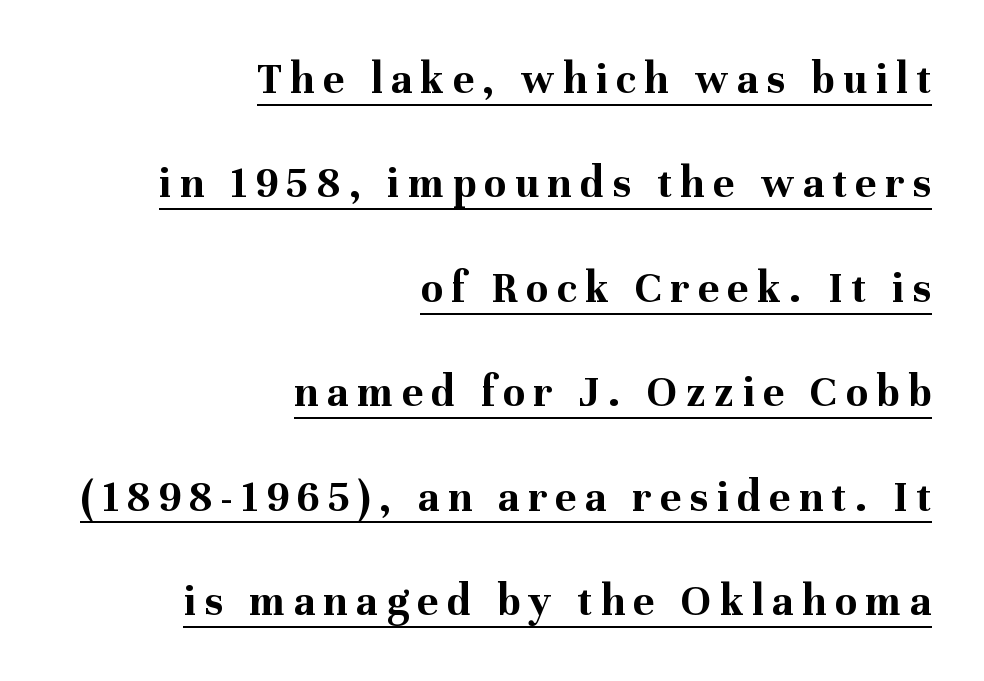
{"serif": "yes", "italic": "no", "bold": "yes", "weight": "bold", "width": "normal", "stroke_contrast": "medium", "x_height": "medium", "monospaced": "no", "underline": "yes", "align": "right", "line_spacing": "loose", "line_spacing_ratio": 2.32, "glyph_px": 45}
